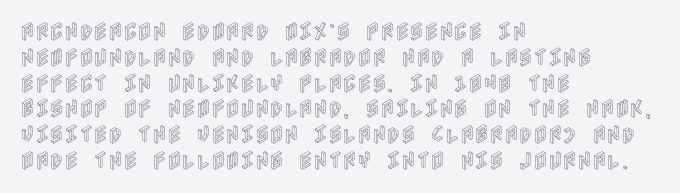
The image shows 20 px text type, upright; set left-aligned, normal line spacing (1.29x), normal letter spacing, not underlined.
